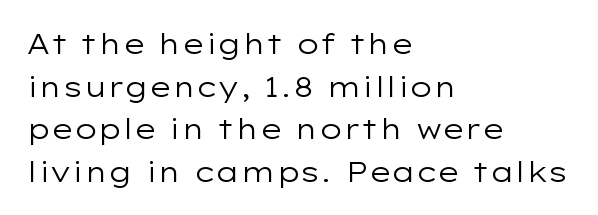
The weight would be labelled regular, book, light, or lighter still. Reading down the block, your eye returns to a fixed left position each line. Regarding serifs, this sample does without them. Nobody drew a line under any word here.
